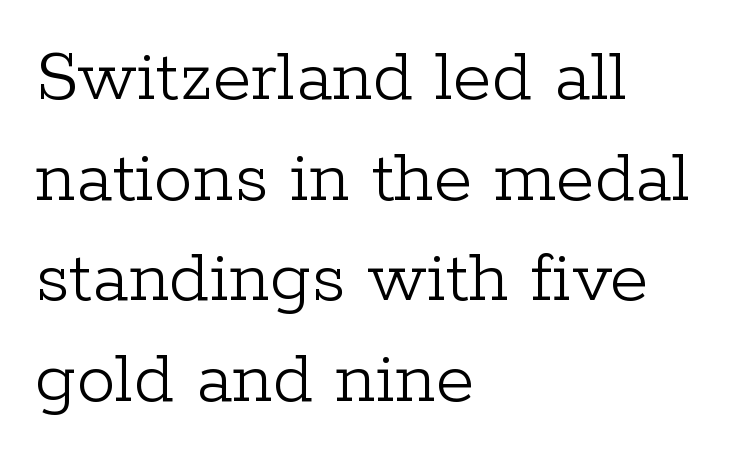
The image shows 78 px light serif type, upright; set left-aligned, normal line spacing (1.29x), normal letter spacing, not underlined; low stroke contrast and a medium x-height.
